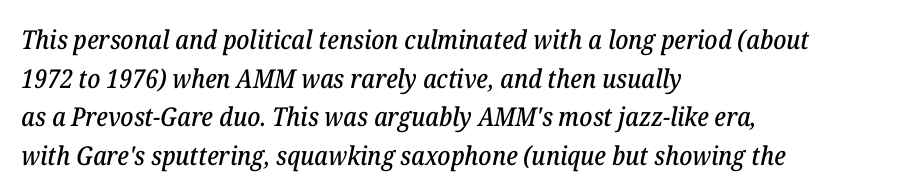
{"italic": "yes", "lean": "right", "slant_degrees": 12, "underline": "no", "align": "left", "line_spacing": "normal", "line_spacing_ratio": 1.49, "letter_spacing": "normal", "letter_spacing_em": 0.0, "glyph_px": 26}
